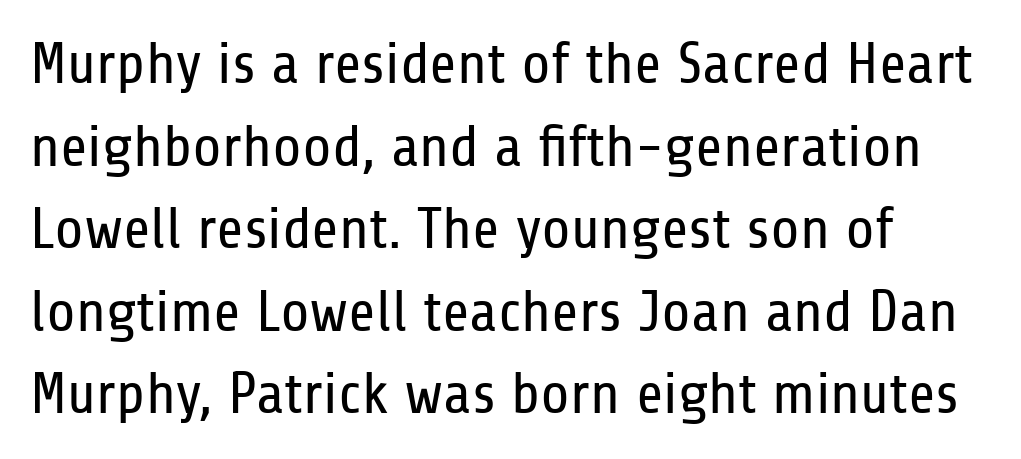
The image shows 59 px regular-weight, condensed sans-serif type, upright; set left-aligned, normal line spacing (1.4x), normal letter spacing, not underlined; low stroke contrast and a medium x-height.
